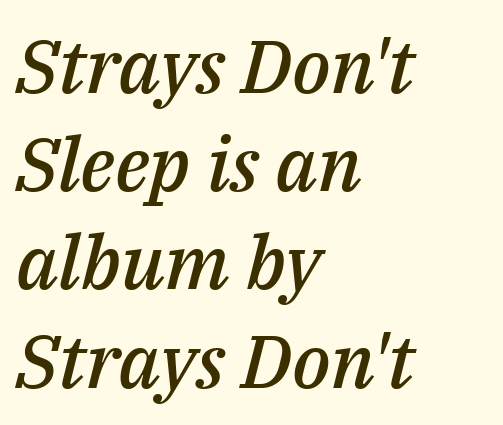
{"italic": "yes", "lean": "right", "slant_degrees": 14, "bold": "semi", "weight": "semibold", "width": "normal", "stroke_contrast": "medium", "x_height": "medium", "monospaced": "no", "underline": "no", "align": "left", "line_spacing": "normal", "line_spacing_ratio": 1.31, "letter_spacing": "normal", "letter_spacing_em": 0.0, "glyph_px": 75}
